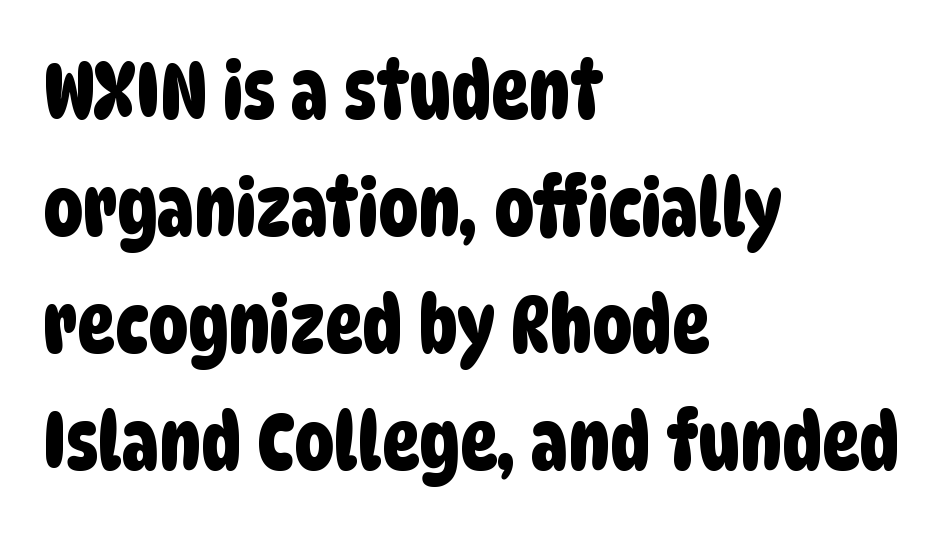
Proportional: the letters do not fall into vertical columns. Default kerning and tracking; the words read as compact shapes. Regarding leading, the lines here are spaced in the standard way. Where is the straight margin? On the left.
